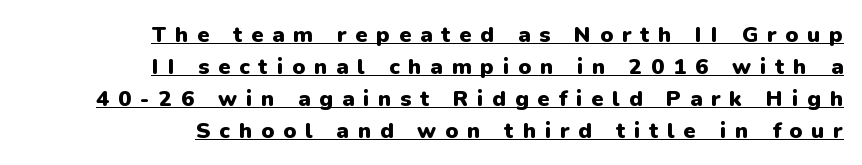
Q: Is the text bold? A: Yes.
Q: Is the text italic (slanted)? A: No, it is upright.
Q: Is the text underlined? A: Yes.
Q: How is the paragraph aligned? A: Right-aligned.
Q: Is the spacing between letters normal or unusually wide? A: Unusually wide.
Q: Is the spacing between lines tight, normal or loose? A: Normal.
